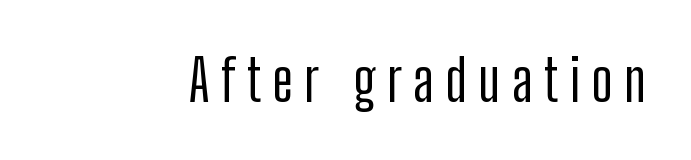
The image shows 57 px condensed sans-serif type, upright; set unusually wide letter spacing (+0.2 em), not underlined; low stroke contrast and a medium x-height.
